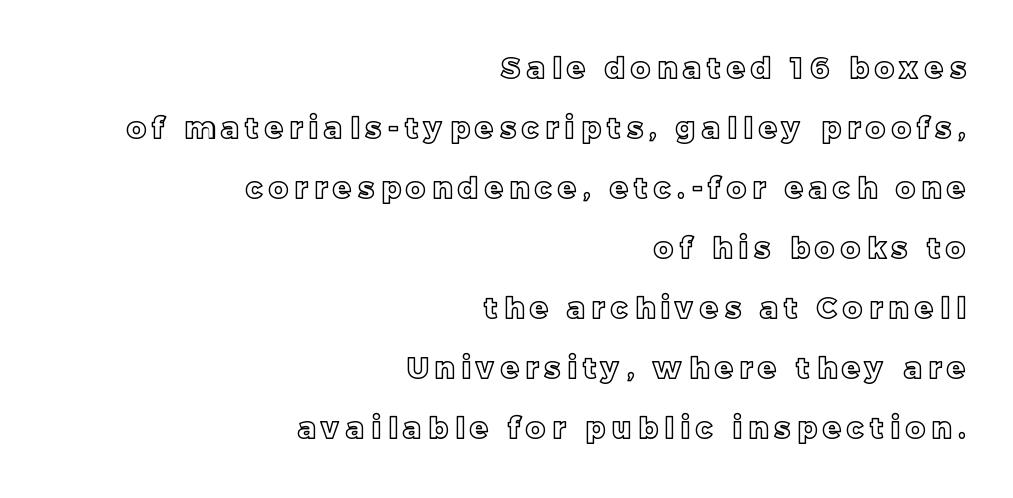
{"italic": "no", "width": "normal", "x_height": "large", "monospaced": "no", "underline": "no", "align": "right", "line_spacing": "loose", "line_spacing_ratio": 2.07, "letter_spacing": "wide", "letter_spacing_em": 0.23, "glyph_px": 29}
